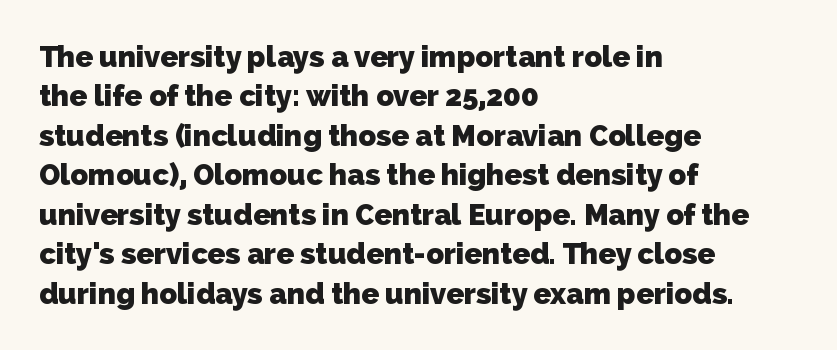
This sample has the flowing, uneven cadence of proportional lettering. Compared with typical paragraphs, the rows here are spaced about the same. A bare baseline throughout the passage. Each glyph is drawn with heavy, bold strokes. Line starts are locked; line ends wander. Tracking value appears to be zero — textbook default spacing.
